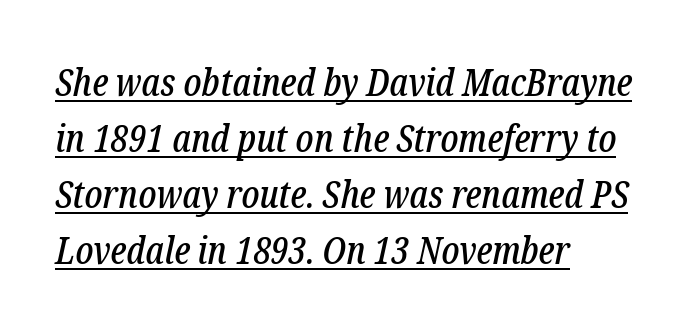
Where is the straight margin? On the left. Designer's note — italics engaged. Character widths vary here, with narrow letters taking less room than wide ones. This block has exactly the height ordinary leading produces. A baseline rule has been typeset under these characters.
